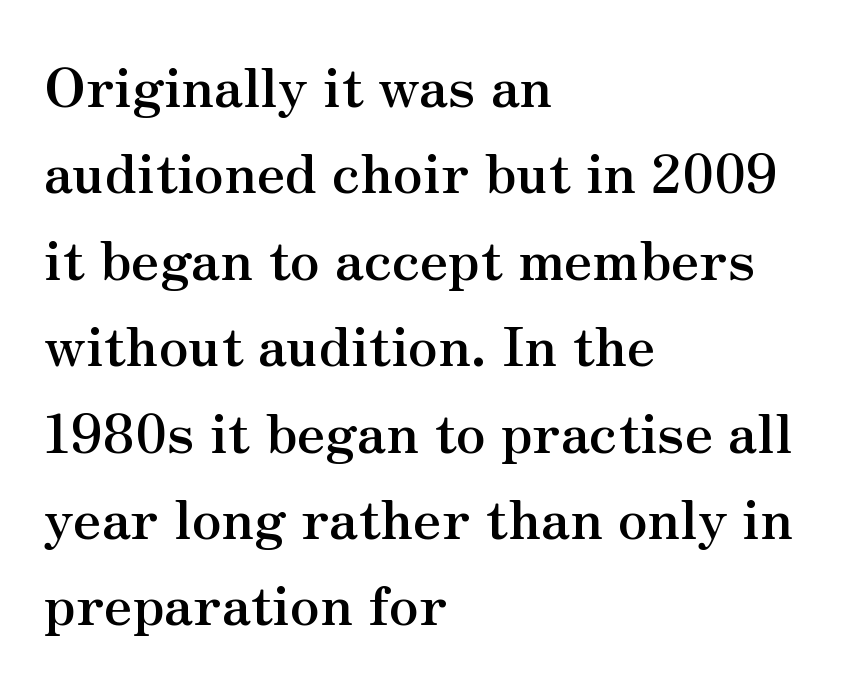
This is the regular roman posture of the typeface. Inter-character spacing is left at the font's built-in metrics. The leading is moderate, giving the passage an even texture. Type style note: has serifs. Weight check: bold — yes, fully.
